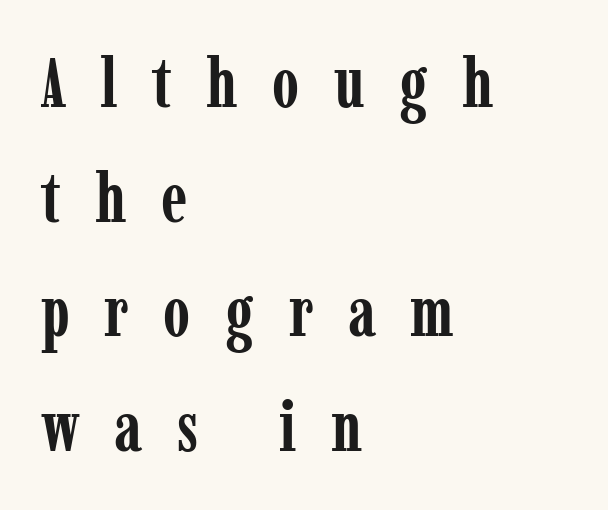
Q: Is the text bold? A: Yes.
Q: Is the text italic (slanted)? A: No, it is upright.
Q: Is the typeface a serif or a sans-serif typeface? A: Serif.
Q: Is the text underlined? A: No.
Q: How is the paragraph aligned? A: Left-aligned.
Q: Is the spacing between letters normal or unusually wide? A: Unusually wide.
Q: Is the spacing between lines tight, normal or loose? A: Normal.
Q: Width (condensed, normal, or wide)? A: Condensed.
Q: Stroke contrast? A: Low.
Q: x-height? A: Medium.
Q: Monospaced? A: No.
